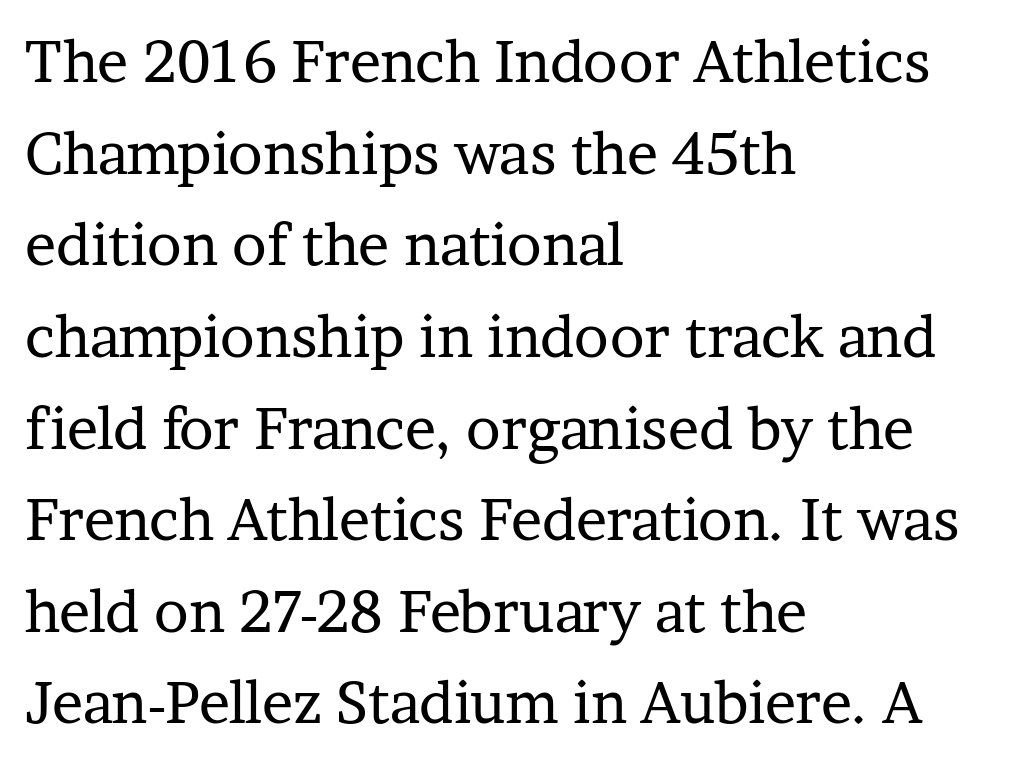
The image shows 58 px regular-weight serif type, upright; set left-aligned, normal line spacing (1.58x), normal letter spacing, not underlined; low stroke contrast and a medium x-height.
